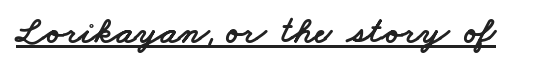
The image shows 38 px wide sans-serif type; set normal letter spacing, underlined; low stroke contrast and a small x-height.
